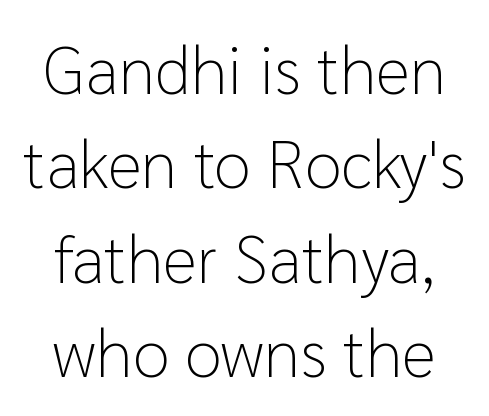
The image shows 67 px light sans-serif type, upright; set normal line spacing (1.41x), normal letter spacing, not underlined; low stroke contrast and a medium x-height.
